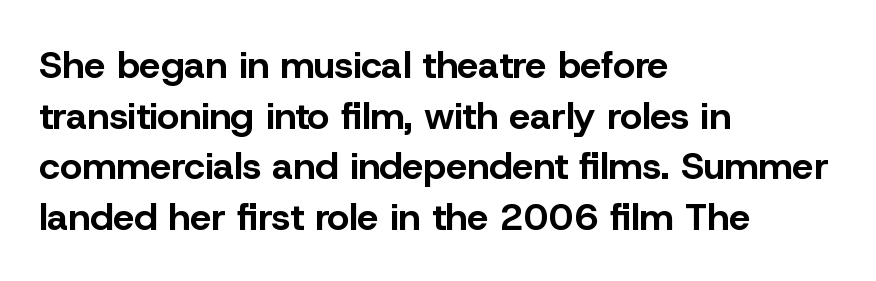
{"serif": "no", "italic": "no", "bold": "yes", "weight": "bold", "width": "normal", "stroke_contrast": "low", "x_height": "medium", "monospaced": "no", "underline": "no", "align": "left", "line_spacing": "normal", "line_spacing_ratio": 1.33, "letter_spacing": "normal", "letter_spacing_em": 0.0, "glyph_px": 38}
